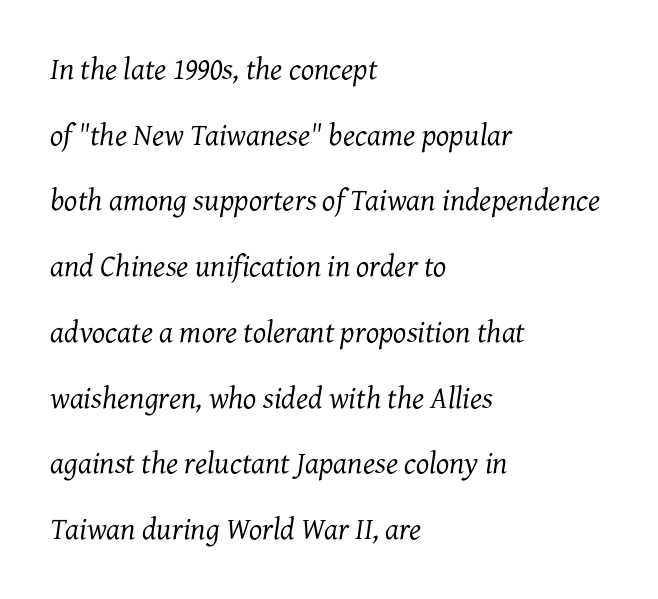
{"serif": "yes", "italic": "yes", "lean": "right", "slant_degrees": 7, "bold": "no", "weight": "regular", "width": "normal", "stroke_contrast": "medium", "x_height": "medium", "monospaced": "no", "underline": "no", "align": "left", "line_spacing": "loose", "line_spacing_ratio": 2.12, "letter_spacing": "normal", "letter_spacing_em": 0.0, "glyph_px": 31}
